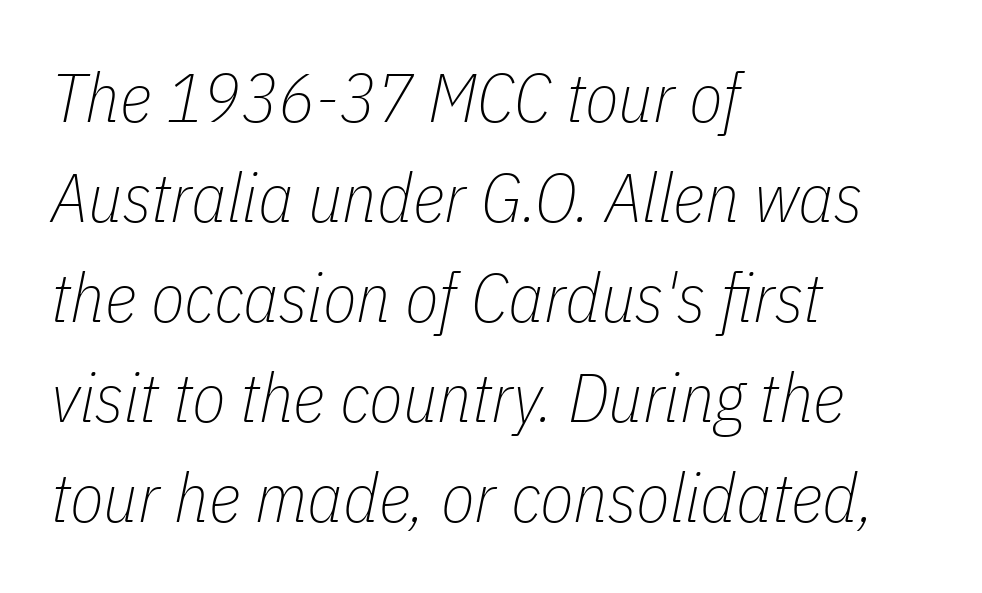
{"italic": "yes", "lean": "right", "slant_degrees": 11, "bold": "no", "weight": "thin", "width": "condensed", "stroke_contrast": "low", "x_height": "medium", "monospaced": "no", "underline": "no", "align": "left", "line_spacing": "normal", "line_spacing_ratio": 1.45, "letter_spacing": "normal", "letter_spacing_em": 0.0, "glyph_px": 69}
